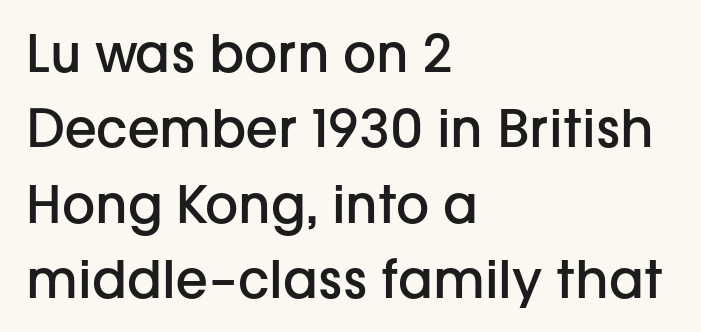
The image shows 52 px semibold sans-serif type, upright; set left-aligned, normal line spacing (1.45x), normal letter spacing, not underlined; low stroke contrast and a medium x-height.
